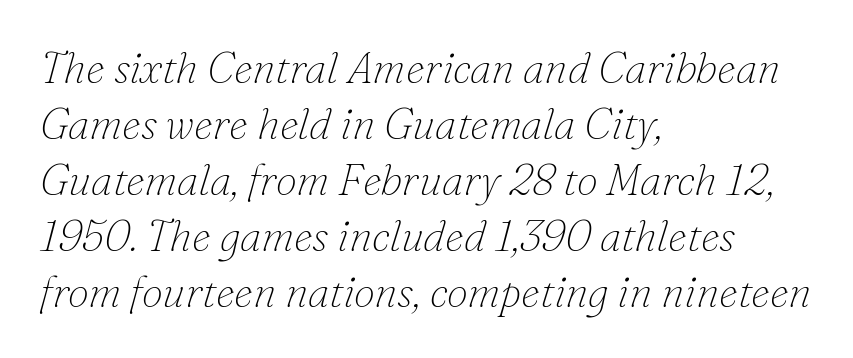
{"serif": "yes", "italic": "yes", "lean": "right", "slant_degrees": 16, "bold": "no", "weight": "thin", "width": "normal", "stroke_contrast": "low", "x_height": "small", "monospaced": "no", "underline": "no", "align": "left", "line_spacing": "normal", "line_spacing_ratio": 1.3, "letter_spacing": "normal", "letter_spacing_em": 0.0, "glyph_px": 43}
